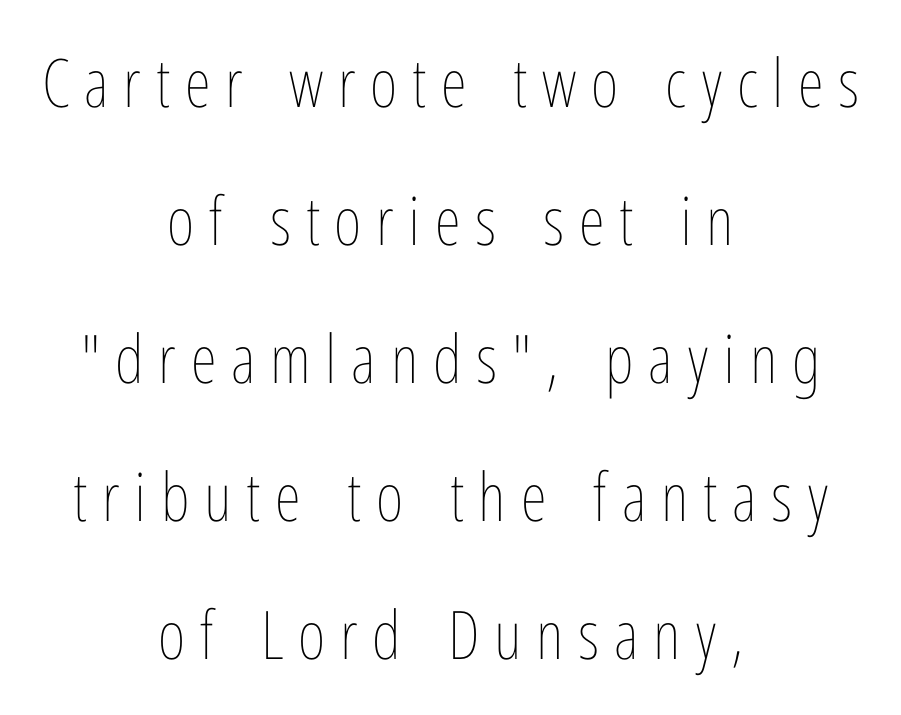
{"italic": "no", "bold": "no", "weight": "thin", "width": "condensed", "stroke_contrast": "low", "x_height": "medium", "monospaced": "no", "underline": "no", "align": "center", "line_spacing": "loose", "line_spacing_ratio": 2.06, "letter_spacing": "wide", "letter_spacing_em": 0.22, "glyph_px": 67}
